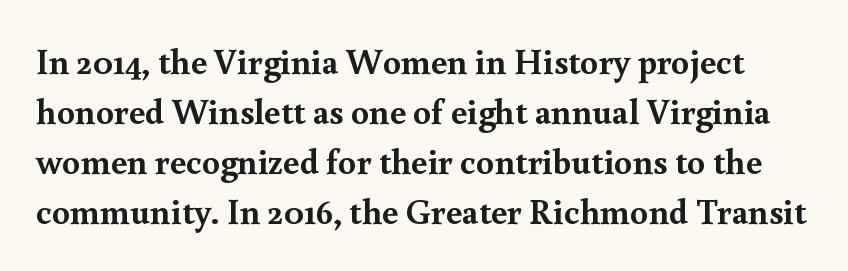
The image shows 36 px semibold serif type, upright; set normal line spacing (1.39x), normal letter spacing, not underlined; a small x-height.
